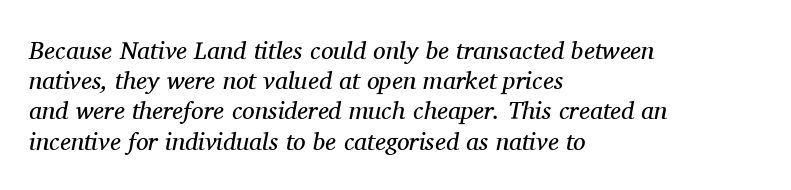
{"italic": "yes", "lean": "right", "slant_degrees": 11, "bold": "no", "underline": "no", "align": "left", "line_spacing_ratio": 1.21, "letter_spacing": "normal", "letter_spacing_em": 0.0, "glyph_px": 25}
